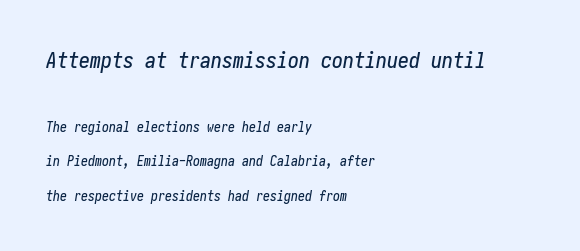
Q: Is the text italic (slanted)? A: Yes, it leans right by about 10 degrees.
Q: Is the text underlined? A: No.
Q: How is the paragraph aligned? A: Left-aligned.
Q: Is the spacing between letters normal or unusually wide? A: Normal.
Q: Is the spacing between lines tight, normal or loose? A: Loose.
Q: Which block of text is set in a larger size, the first (top) or the second (bottom)? A: The first (top) one.
